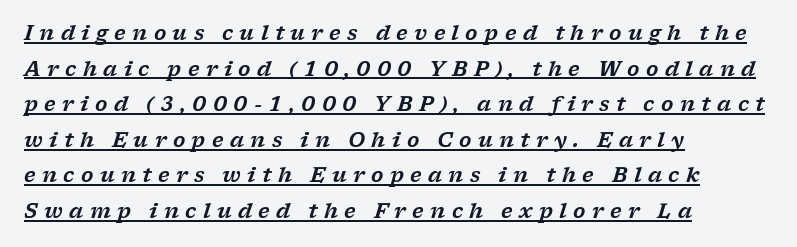
Q: Is the text italic (slanted)? A: Yes, it leans right by about 17 degrees.
Q: Is the text underlined? A: Yes.
Q: How is the paragraph aligned? A: Left-aligned.
Q: Is the spacing between letters normal or unusually wide? A: Unusually wide.
